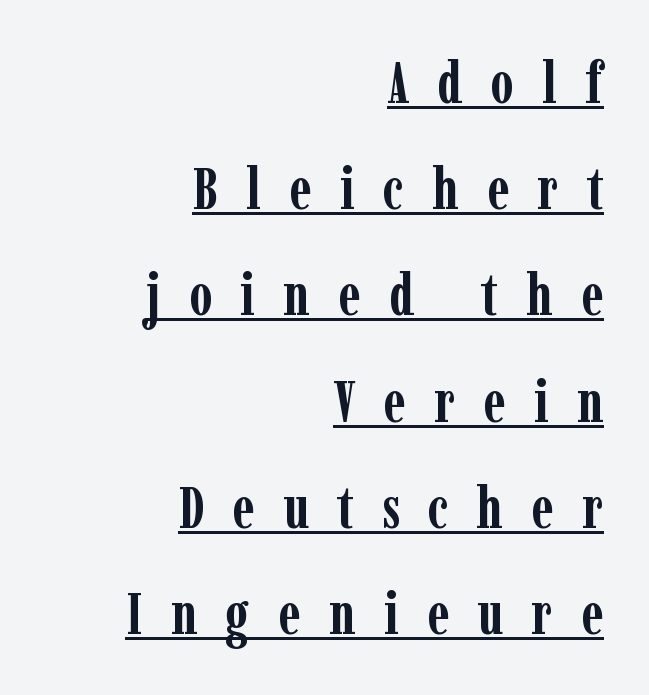
{"serif": "yes", "italic": "no", "bold": "yes", "weight": "semibold", "width": "condensed", "stroke_contrast": "low", "x_height": "medium", "monospaced": "no", "underline": "yes", "align": "right", "line_spacing_ratio": 1.8, "letter_spacing": "wide", "letter_spacing_em": 0.48, "glyph_px": 59}
